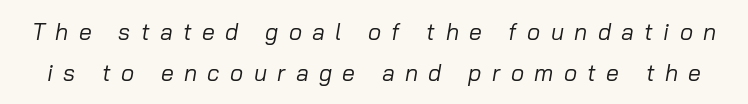
The image shows 23 px text type, italic (leaning right); set line spacing 1.77x, unusually wide letter spacing (+0.45 em), not underlined.
